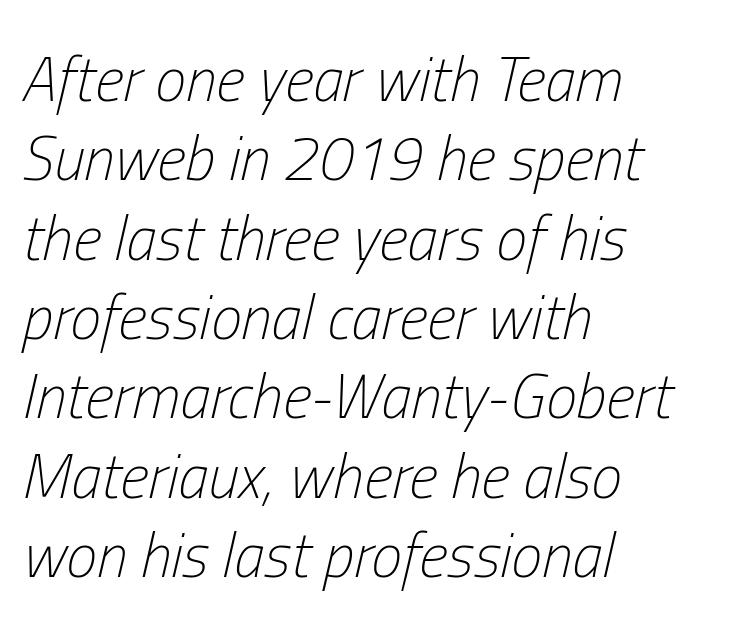
Q: Is the text bold? A: No.
Q: Is the text italic (slanted)? A: Yes, it leans right by about 13 degrees.
Q: Is the text underlined? A: No.
Q: How is the paragraph aligned? A: Left-aligned.
Q: Is the spacing between letters normal or unusually wide? A: Normal.
Q: Is the spacing between lines tight, normal or loose? A: Normal.
Q: Width (condensed, normal, or wide)? A: Condensed.
Q: Stroke contrast? A: Low.
Q: x-height? A: Medium.
Q: Monospaced? A: No.
